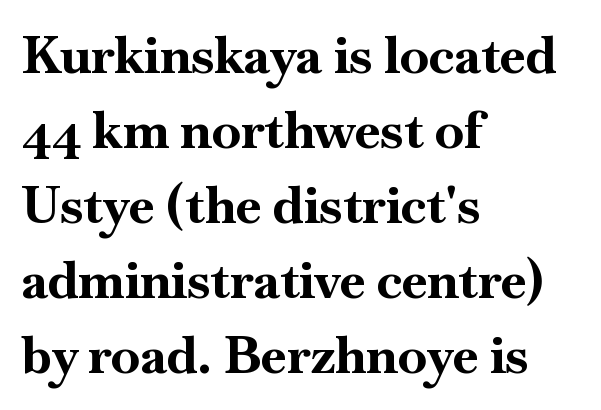
The passage shown is emphatically bold. Characters follow at the spacing the type designer built in. Clear beneath every line of the passage. Interline gaps are of average width in this sample. Varying glyph widths throughout — classic text-font behaviour.
